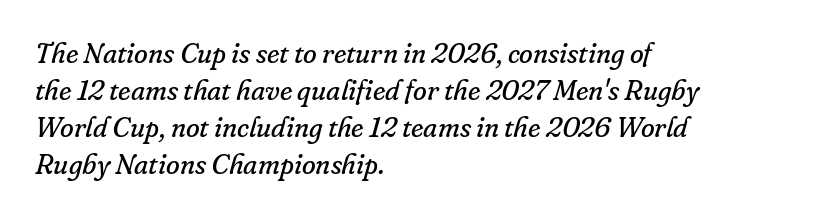
The rag falls on the right side of this text block. Vertically, the passage feels balanced, rows spaced as you'd expect. The type is set solid horizontally, with unmodified tracking. Spacing verdict: proportional, widths tailored to each character. Are there feet on the stems? There are — it's a serif. No chunkiness to these letters — they're not bold.
